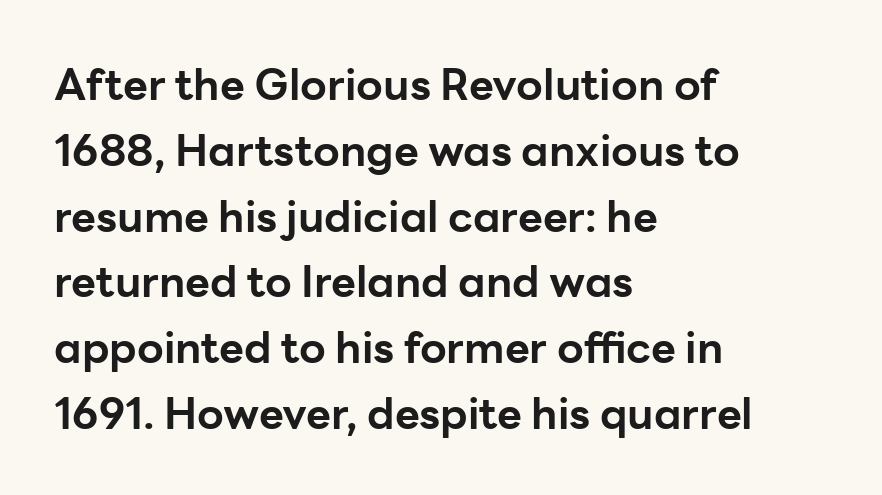
The image shows 43 px bold sans-serif type, upright; set left-aligned, normal line spacing (1.53x), normal letter spacing, not underlined; low stroke contrast and a medium x-height.
